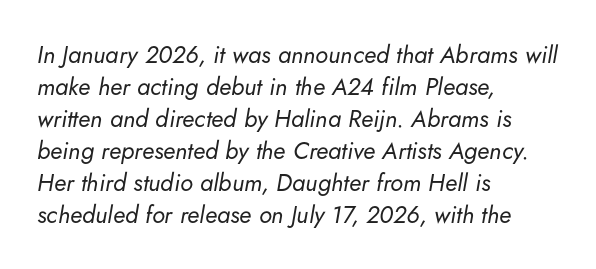
Q: Is the text bold? A: No.
Q: Is the text italic (slanted)? A: Yes, it leans right by about 5 degrees.
Q: Is the text underlined? A: No.
Q: How is the paragraph aligned? A: Left-aligned.
Q: Is the spacing between letters normal or unusually wide? A: Normal.
Q: Is the spacing between lines tight, normal or loose? A: Normal.
